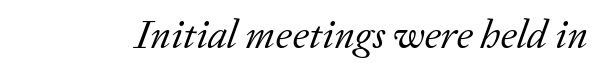
{"serif": "yes", "italic": "yes", "lean": "right", "slant_degrees": 20, "bold": "no", "weight": "regular", "width": "normal", "stroke_contrast": "low", "x_height": "medium", "monospaced": "no", "underline": "no", "letter_spacing": "normal", "letter_spacing_em": 0.0, "glyph_px": 41}
